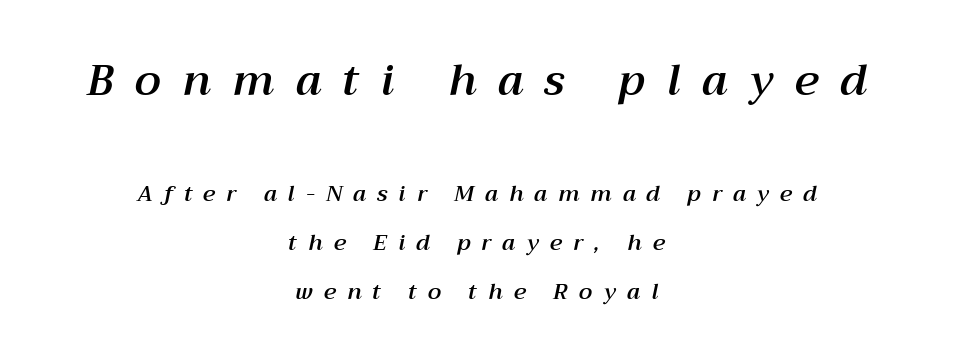
Inter-character spacing is expanded well beyond the font's built-in metrics. Top chunk: large. Bottom chunk: small. The glyphs are unaccompanied by any horizontal stroke below them. The passage shown is typed in a proportional face where columns would drift. Rows of type keep a wide berth in the vertical direction.
